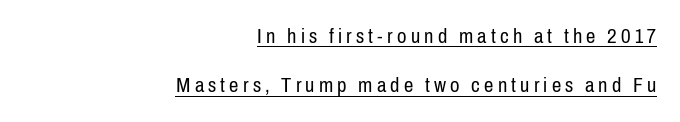
The image shows 21 px text type, upright; set right-aligned, loose line spacing (2.34x), unusually wide letter spacing (+0.2 em), underlined.
